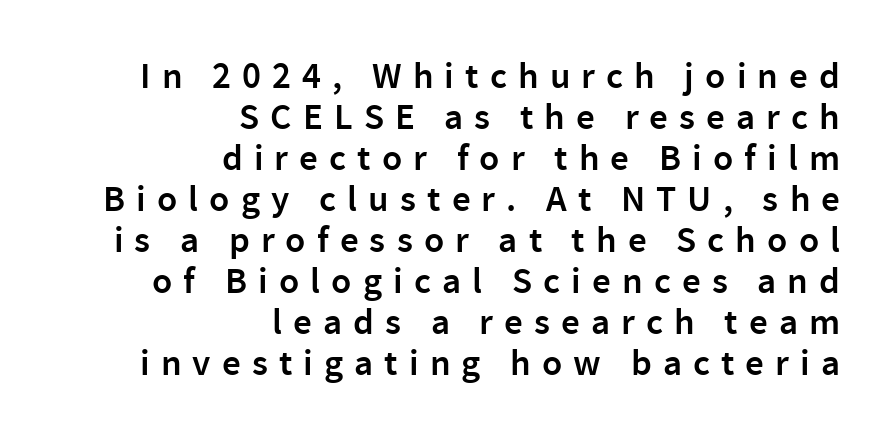
{"serif": "no", "italic": "no", "bold": "semi", "weight": "semibold", "width": "normal", "stroke_contrast": "low", "x_height": "medium", "monospaced": "no", "underline": "no", "align": "right", "line_spacing": "tight", "line_spacing_ratio": 1.11, "letter_spacing": "wide", "letter_spacing_em": 0.3, "glyph_px": 37}
